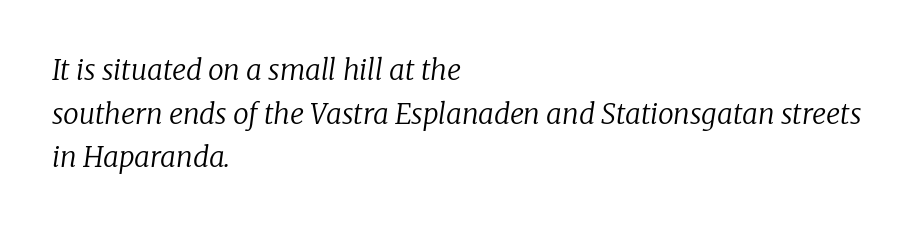
Unlike a clean sans, this face finishes its strokes with serifs. Only glyphs here, with clear space below each row. Rendered with sloped, italic letterforms. Words appear dense and cohesive because spacing is normal. These lines are rendered in a variable-pitch font. Is this a heavy cut? Hardly; it is regular or lighter.
